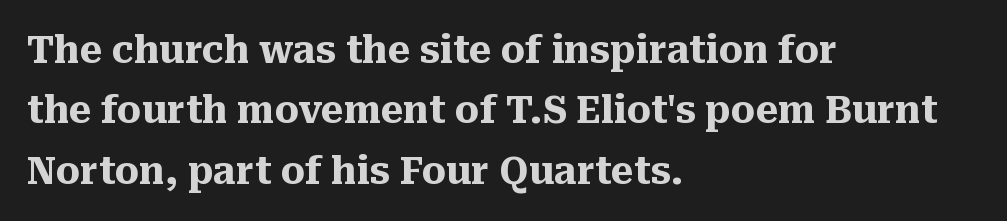
The image shows 38 px heavy serif type, upright; set left-aligned, normal line spacing (1.59x), normal letter spacing, not underlined; medium stroke contrast and a medium x-height.
